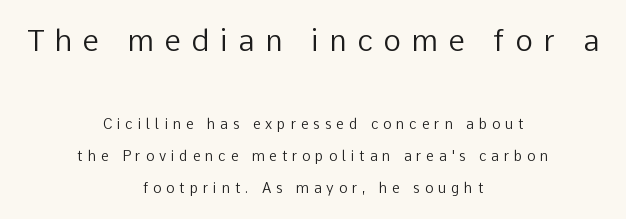
Q: Is the text bold? A: No.
Q: Is the text italic (slanted)? A: No, it is upright.
Q: Is the typeface a serif or a sans-serif typeface? A: Sans-serif.
Q: Is the text underlined? A: No.
Q: How is the paragraph aligned? A: Centered.
Q: Is the spacing between letters normal or unusually wide? A: Unusually wide.
Q: Is the spacing between lines tight, normal or loose? A: Loose.
Q: Which block of text is set in a larger size, the first (top) or the second (bottom)? A: The first (top) one.
Q: Width (condensed, normal, or wide)? A: Normal.
Q: Stroke contrast? A: Low.
Q: x-height? A: Medium.
Q: Monospaced? A: No.
